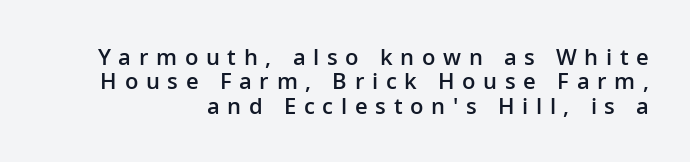
The image shows 22 px text type, upright; set right-aligned, tight line spacing (1.11x), unusually wide letter spacing (+0.35 em), not underlined.
